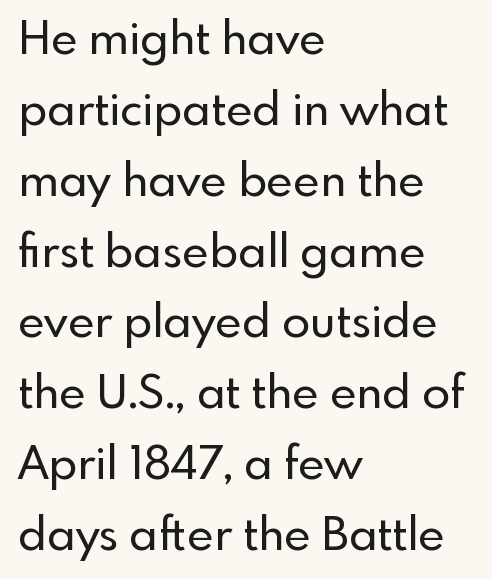
The image shows 46 px sans-serif type, upright; set left-aligned, normal line spacing (1.54x), normal letter spacing, not underlined; a small x-height.
